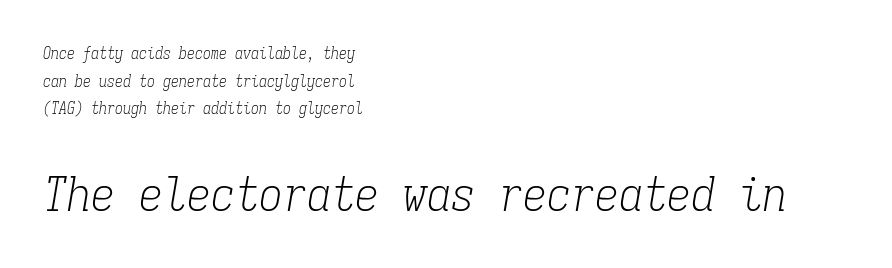
{"serif": "yes", "italic": "yes", "lean": "right", "slant_degrees": 9, "bold": "no", "weight": "light", "width": "condensed", "stroke_contrast": "low", "x_height": "medium", "monospaced": "yes", "underline": "no", "align": "left", "line_spacing_ratio": 1.72, "letter_spacing": "normal", "letter_spacing_em": 0.0, "larger_block": "second", "size_ratio": 3.0, "glyph_px": 48}
